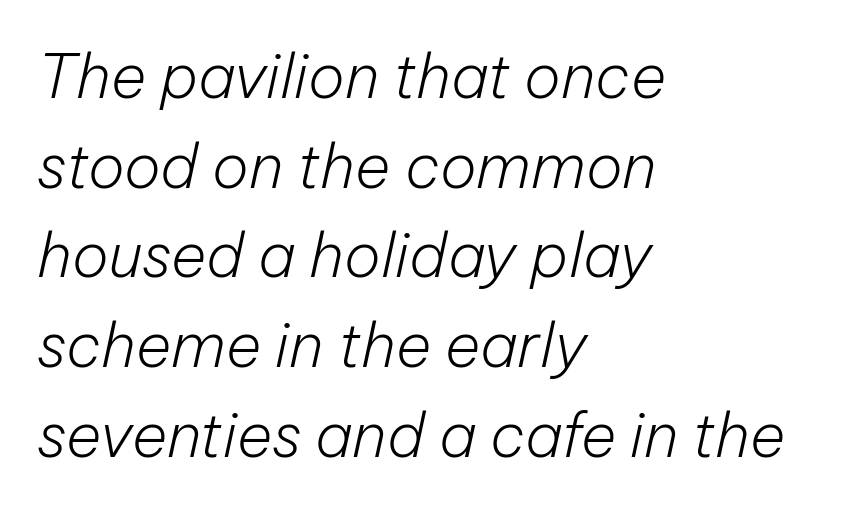
{"italic": "yes", "lean": "right", "slant_degrees": 12, "bold": "no", "weight": "light", "width": "normal", "stroke_contrast": "low", "x_height": "medium", "monospaced": "no", "underline": "no", "align": "left", "line_spacing": "normal", "line_spacing_ratio": 1.47, "letter_spacing": "normal", "letter_spacing_em": 0.0, "glyph_px": 61}
